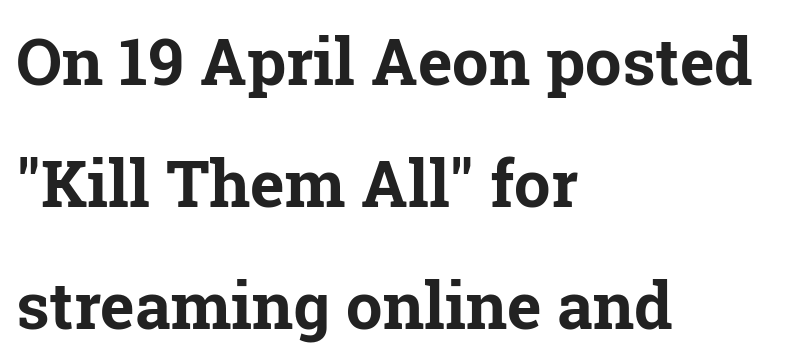
Q: Is the text bold? A: Yes.
Q: Is the text italic (slanted)? A: No, it is upright.
Q: Is the typeface a serif or a sans-serif typeface? A: Serif.
Q: Is the text underlined? A: No.
Q: How is the paragraph aligned? A: Left-aligned.
Q: Is the spacing between letters normal or unusually wide? A: Normal.
Q: Width (condensed, normal, or wide)? A: Normal.
Q: Stroke contrast? A: Low.
Q: x-height? A: Medium.
Q: Monospaced? A: No.
